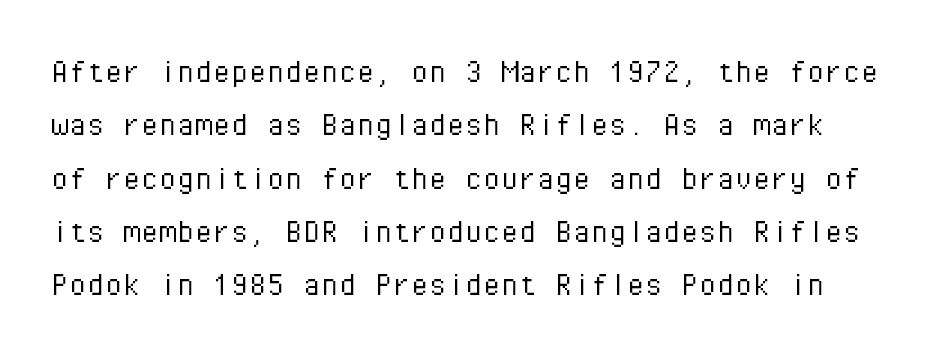
Q: Is the text bold? A: No.
Q: Is the text italic (slanted)? A: No, it is upright.
Q: Is the typeface a serif or a sans-serif typeface? A: Sans-serif.
Q: Is the text underlined? A: No.
Q: Is the spacing between letters normal or unusually wide? A: Normal.
Q: Is the spacing between lines tight, normal or loose? A: Normal.
Q: Width (condensed, normal, or wide)? A: Normal.
Q: Stroke contrast? A: Low.
Q: x-height? A: Medium.
Q: Monospaced? A: Yes.
